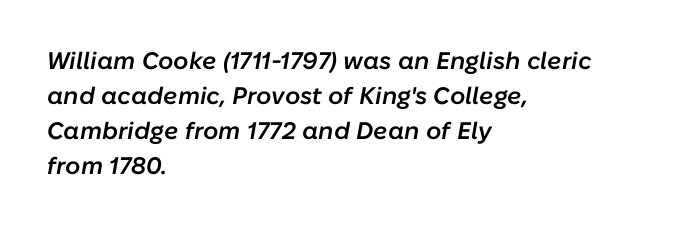
The image shows 24 px text type, italic (leaning right); set left-aligned, normal line spacing (1.46x), normal letter spacing, not underlined.
